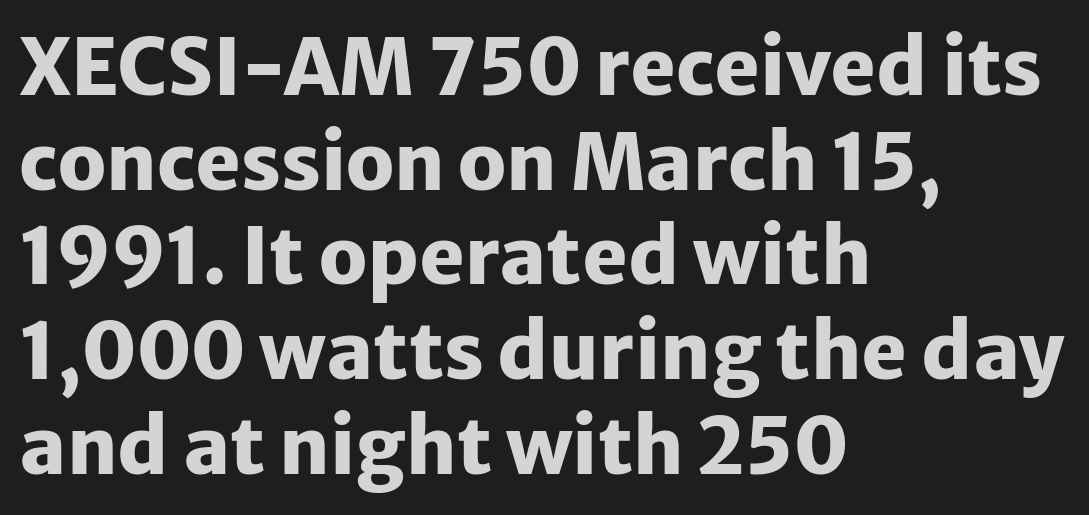
Q: Is the text bold? A: Yes.
Q: Is the text italic (slanted)? A: No, it is upright.
Q: Is the typeface a serif or a sans-serif typeface? A: Sans-serif.
Q: Is the text underlined? A: No.
Q: How is the paragraph aligned? A: Left-aligned.
Q: Is the spacing between letters normal or unusually wide? A: Normal.
Q: Width (condensed, normal, or wide)? A: Normal.
Q: Stroke contrast? A: Low.
Q: x-height? A: Medium.
Q: Monospaced? A: No.
